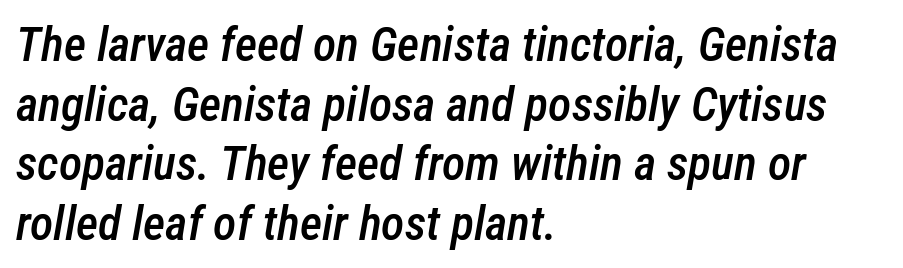
The image shows 48 px semibold, condensed type, italic (leaning right); set left-aligned, line spacing 1.24x, normal letter spacing, not underlined; low stroke contrast and a medium x-height.
